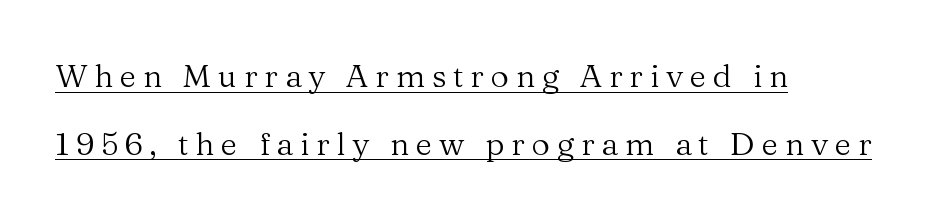
The image shows 32 px regular-weight serif type, upright; set left-aligned, loose line spacing (2.11x), unusually wide letter spacing (+0.21 em), underlined; medium stroke contrast and a medium x-height.
